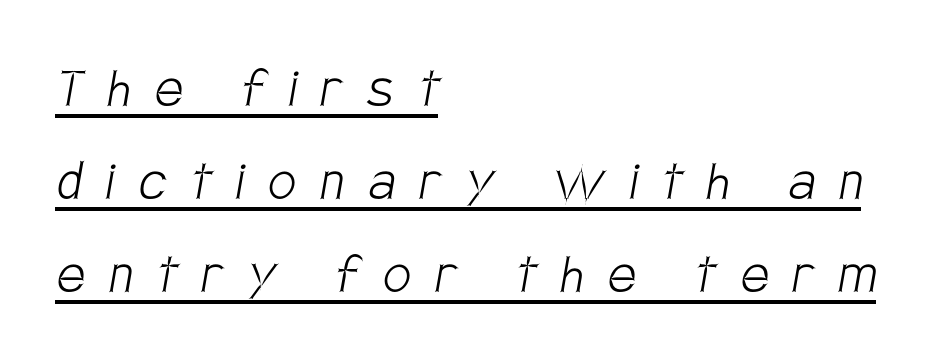
Summary of weight: not heavy and not bold. A baseline rule has been typeset under these characters. Reading down the block, your eye returns to a fixed left position each line. The text was rendered using a sans face with plain stroke endings.
